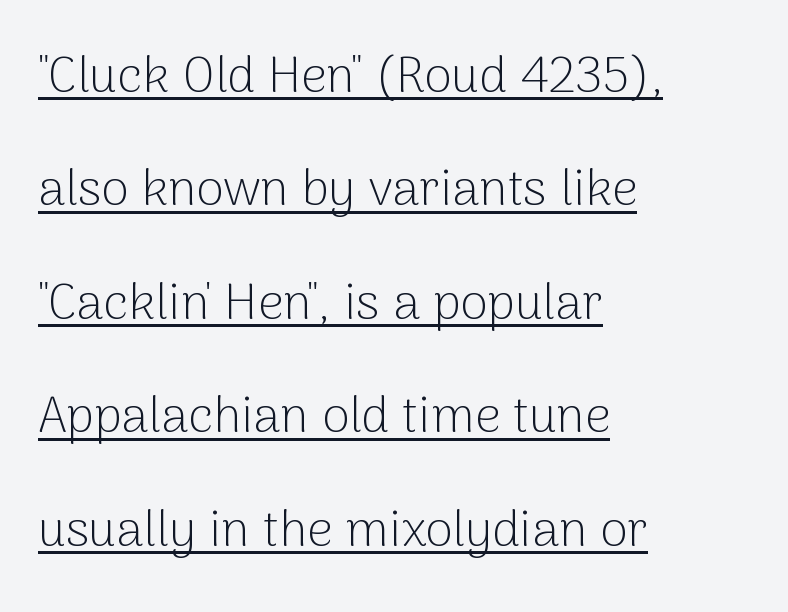
Between one letter and the next there's only the usual sliver of space. No feet cap the strokes, marking this as sans-serif type. These lines stack with their left ends in a neat column. The space between consecutive lines is lavish. These glyphs show unthickened strokes, regular width or finer. Like a heading marked for emphasis, these lines bear an underscore.
